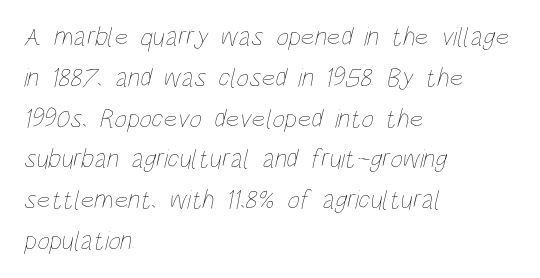
Nothing unusual about the tracking: characters are spaced as the font intends. The compositor pushed each line to the left boundary. Vertical stems look standard width or narrower in stroke. Rule under the text: the space is simply empty. Baseline-to-baseline distance is the conventional proportion of letter height.
